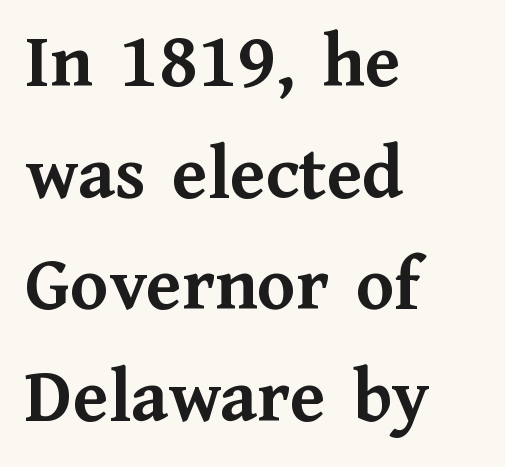
Q: Is the text bold? A: Yes.
Q: Is the text italic (slanted)? A: No, it is upright.
Q: Is the typeface a serif or a sans-serif typeface? A: Serif.
Q: Is the text underlined? A: No.
Q: How is the paragraph aligned? A: Left-aligned.
Q: Is the spacing between letters normal or unusually wide? A: Normal.
Q: Is the spacing between lines tight, normal or loose? A: Normal.
Q: Width (condensed, normal, or wide)? A: Normal.
Q: Stroke contrast? A: Medium.
Q: x-height? A: Medium.
Q: Monospaced? A: No.
